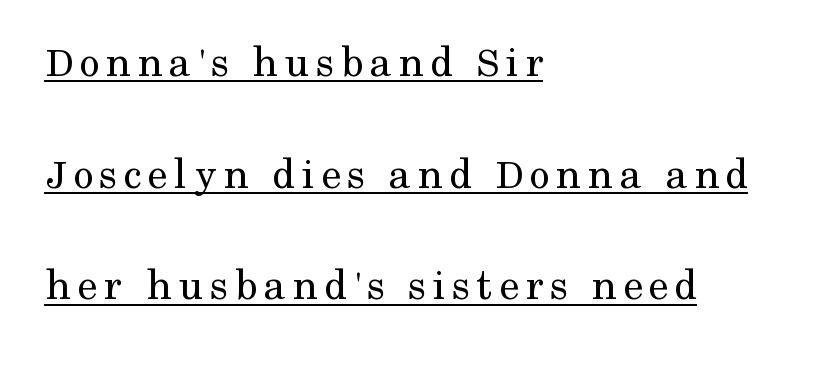
Q: Is the text bold? A: No.
Q: Is the text italic (slanted)? A: No, it is upright.
Q: Is the typeface a serif or a sans-serif typeface? A: Serif.
Q: Is the text underlined? A: Yes.
Q: How is the paragraph aligned? A: Left-aligned.
Q: Is the spacing between lines tight, normal or loose? A: Loose.
Q: Width (condensed, normal, or wide)? A: Normal.
Q: Stroke contrast? A: Medium.
Q: x-height? A: Medium.
Q: Monospaced? A: No.
